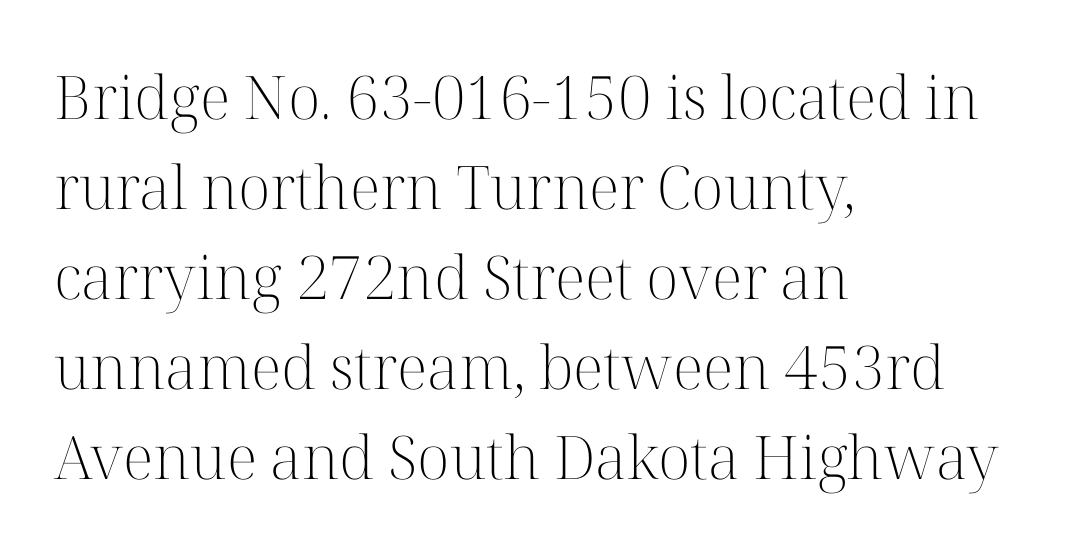
The image shows 60 px light serif type, upright; set left-aligned, normal line spacing (1.5x), normal letter spacing, not underlined; high stroke contrast and a medium x-height.
